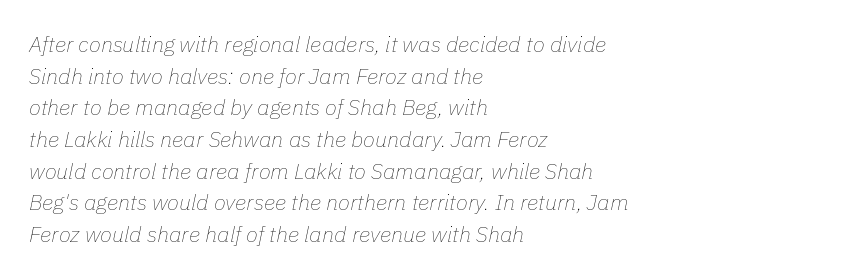
Q: Is the text bold? A: No.
Q: Is the text italic (slanted)? A: Yes, it leans right by about 11 degrees.
Q: Is the text underlined? A: No.
Q: How is the paragraph aligned? A: Left-aligned.
Q: Is the spacing between letters normal or unusually wide? A: Normal.
Q: Is the spacing between lines tight, normal or loose? A: Normal.
